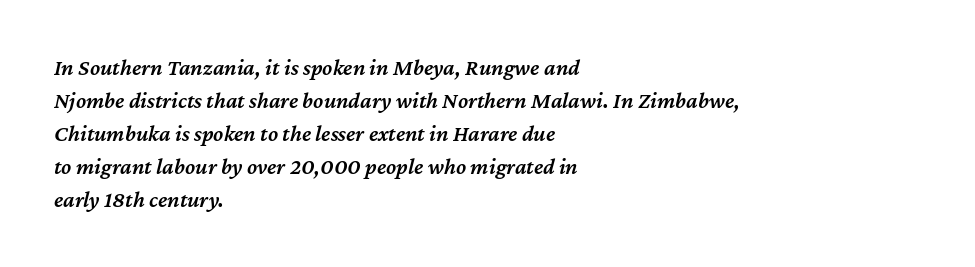
Typesetter's note: demi weight, one step under bold. The compositor pushed each line to the left boundary. The leading is moderate, giving the passage an even texture. These lines were composed using italics.
